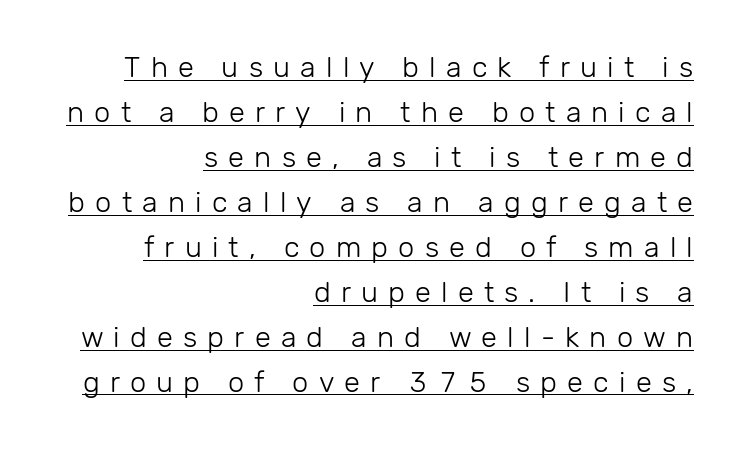
Inter-character spacing is expanded well beyond the font's built-in metrics. These lines are set flush right with a ragged left edge. Italic? Not at all — the glyphs are vertical. The glyphs are accompanied by a horizontal stroke just below them. The designer went with a sans here, leaving each stem footless. This sample keeps an unexceptional amount of space between lines.
